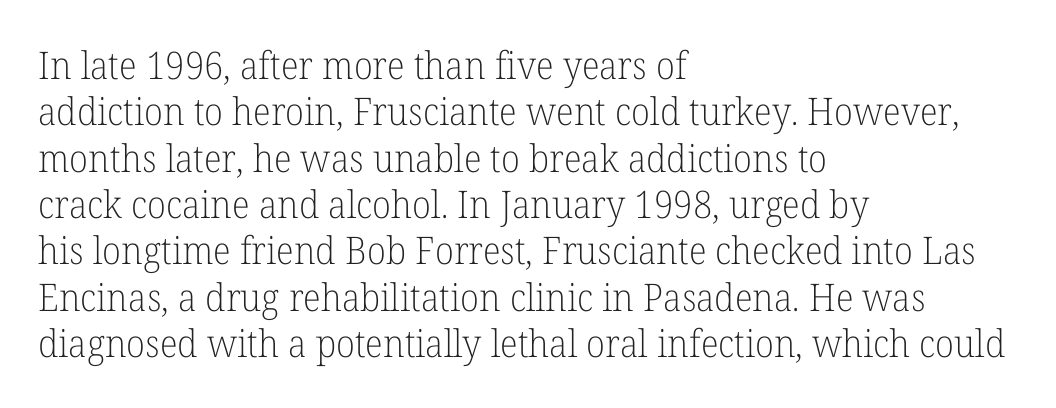
The characters are drawn with everyday or finer stroke widths. Unmarked baselines from the first word to the last. I'd call this a serif setting — the letters wear small feet. Reading down the block, your eye returns to a fixed left position each line. The face used here is proportionally spaced, like ordinary book or web type. What stands out about the letter spacing? Nothing — it is the standard amount.
